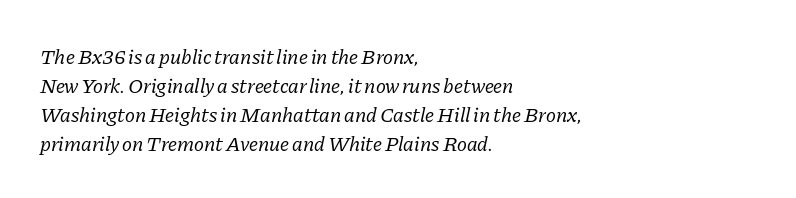
{"italic": "yes", "lean": "right", "slant_degrees": 11, "bold": "no", "underline": "no", "align": "left", "line_spacing": "normal", "line_spacing_ratio": 1.38, "letter_spacing": "normal", "letter_spacing_em": 0.0, "glyph_px": 21}
